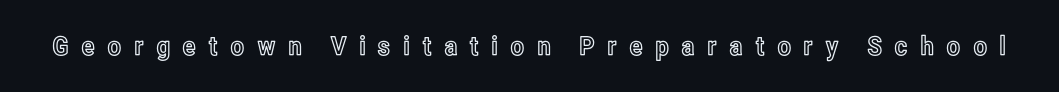
{"italic": "no", "underline": "no", "letter_spacing": "wide", "letter_spacing_em": 0.45, "glyph_px": 26}
